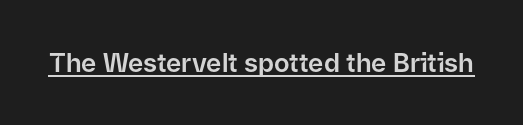
Q: Is the text italic (slanted)? A: No, it is upright.
Q: Is the text underlined? A: Yes.
Q: Is the spacing between letters normal or unusually wide? A: Normal.
